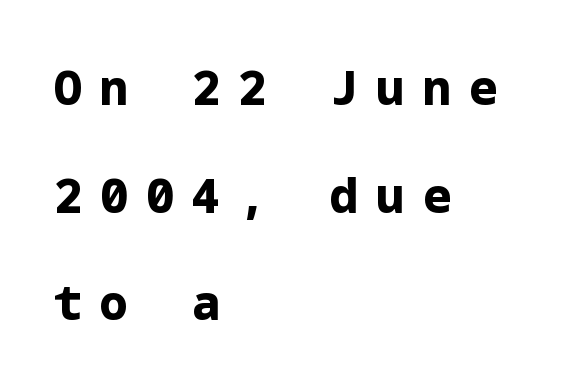
Glyph-to-glyph distance is far greater than everyday printed text. How would I describe the line gaps? Wide and relaxed. This rendering uses left alignment, leaving the right contour irregular. The sample has been set heavy, in full bold.
